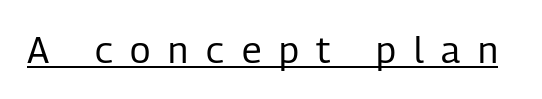
The face used here is proportionally spaced, like ordinary book or web type. The face looks like a standard text weight, possibly lighter. The characters display no serif detailing; their extremities are plain. A baseline rule has been typeset under these characters.
